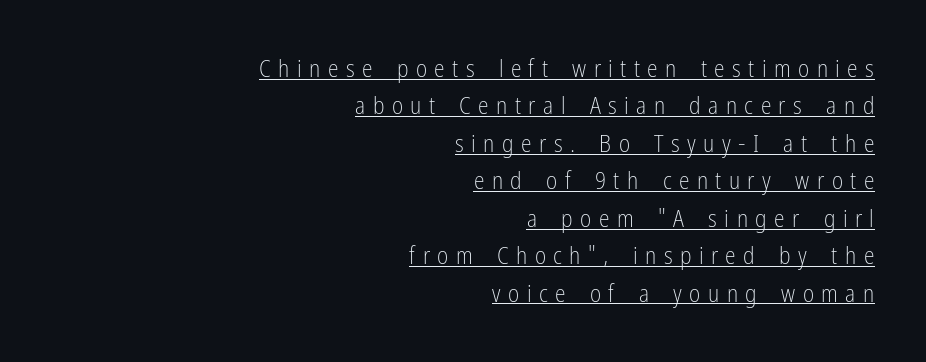
The strokes are not fattened; the text isn't bold. Underline: present. Alignment: flush right. Does the leading feel generous? No, just average.
